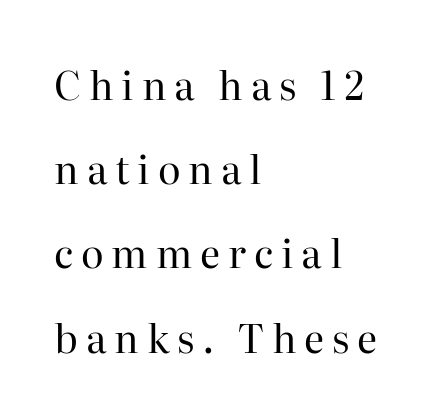
Each line starts at the same left margin while the right side varies. A great deal of white space separates one row of letters from the next. Words appear elongated and porous because spacing is wide. This sample uses an upright cut, with every glyph sitting square on the baseline.
